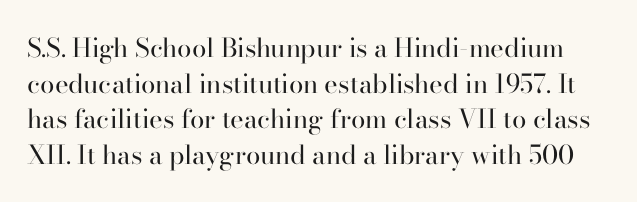
Q: Is the text bold? A: No.
Q: Is the text italic (slanted)? A: No, it is upright.
Q: Is the text underlined? A: No.
Q: Is the spacing between letters normal or unusually wide? A: Normal.
Q: Is the spacing between lines tight, normal or loose? A: Normal.
